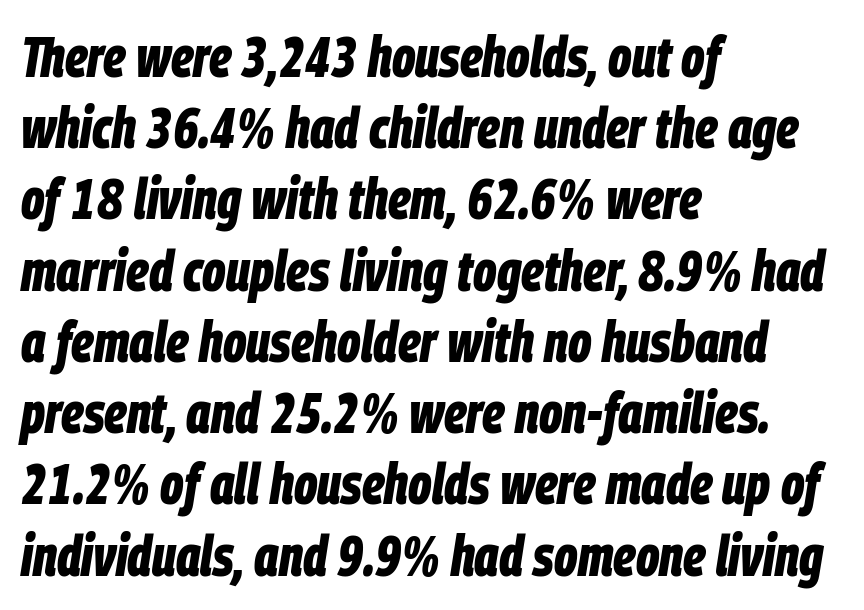
The image shows 57 px bold, condensed type, italic (leaning right); set left-aligned, normal line spacing (1.25x), normal letter spacing, not underlined; low stroke contrast and a large x-height.
